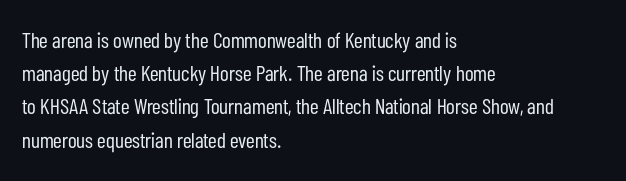
{"italic": "no", "bold": "no", "underline": "no", "align": "left", "line_spacing": "normal", "line_spacing_ratio": 1.51, "letter_spacing": "normal", "letter_spacing_em": 0.0, "glyph_px": 22}
